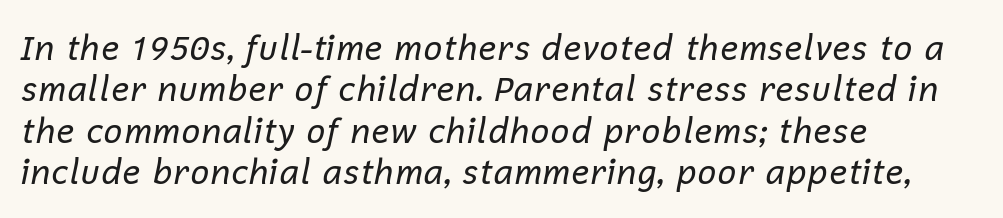
{"italic": "yes", "lean": "right", "slant_degrees": 12, "bold": "no", "weight": "regular", "width": "normal", "stroke_contrast": "low", "x_height": "medium", "monospaced": "no", "underline": "no", "align": "left", "line_spacing_ratio": 1.22, "letter_spacing": "normal", "letter_spacing_em": 0.0, "glyph_px": 34}
